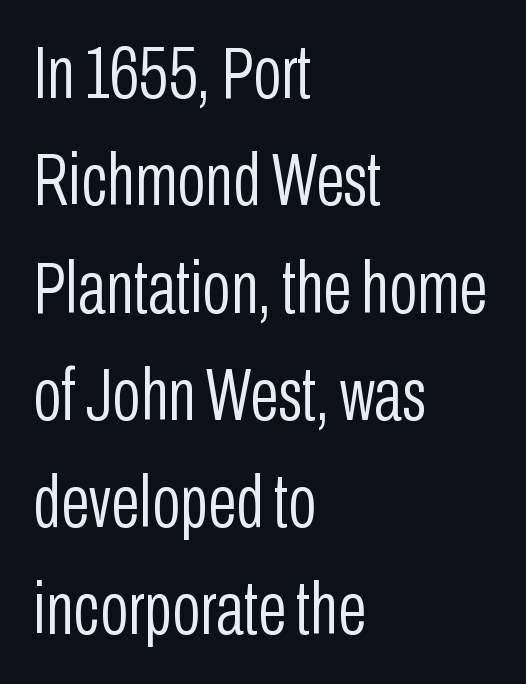
Q: Is the text bold? A: No.
Q: Is the text italic (slanted)? A: No, it is upright.
Q: Is the typeface a serif or a sans-serif typeface? A: Sans-serif.
Q: Is the text underlined? A: No.
Q: How is the paragraph aligned? A: Left-aligned.
Q: Is the spacing between letters normal or unusually wide? A: Normal.
Q: Is the spacing between lines tight, normal or loose? A: Normal.
Q: Width (condensed, normal, or wide)? A: Condensed.
Q: Stroke contrast? A: Low.
Q: x-height? A: Medium.
Q: Monospaced? A: No.
